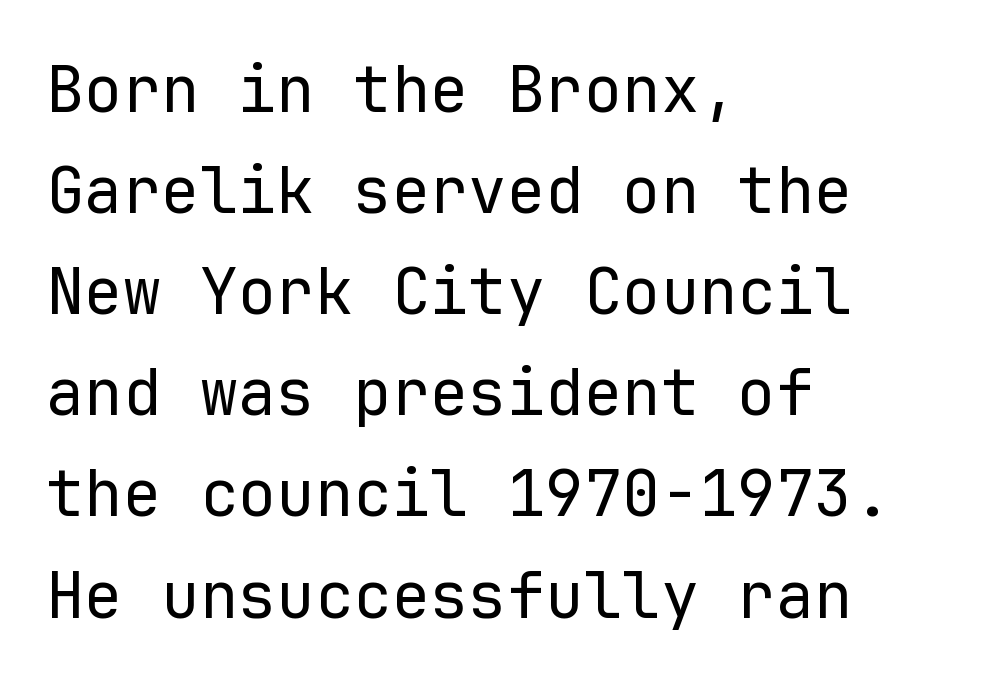
Q: Is the text bold? A: No.
Q: Is the text italic (slanted)? A: No, it is upright.
Q: Is the typeface a serif or a sans-serif typeface? A: Sans-serif.
Q: Is the text underlined? A: No.
Q: How is the paragraph aligned? A: Left-aligned.
Q: Is the spacing between letters normal or unusually wide? A: Normal.
Q: Is the spacing between lines tight, normal or loose? A: Normal.
Q: Width (condensed, normal, or wide)? A: Normal.
Q: Stroke contrast? A: Low.
Q: x-height? A: Medium.
Q: Monospaced? A: Yes.
